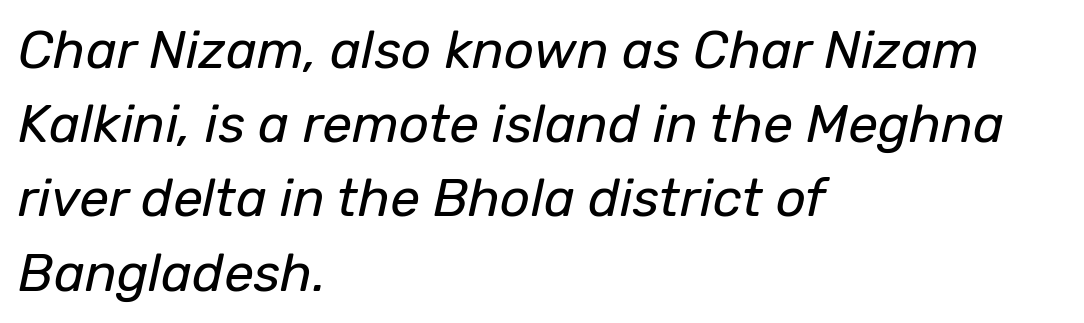
{"italic": "yes", "lean": "right", "slant_degrees": 12, "bold": "no", "weight": "regular", "width": "normal", "stroke_contrast": "low", "x_height": "medium", "monospaced": "no", "underline": "no", "align": "left", "line_spacing": "normal", "line_spacing_ratio": 1.4, "letter_spacing": "normal", "letter_spacing_em": 0.0, "glyph_px": 53}
